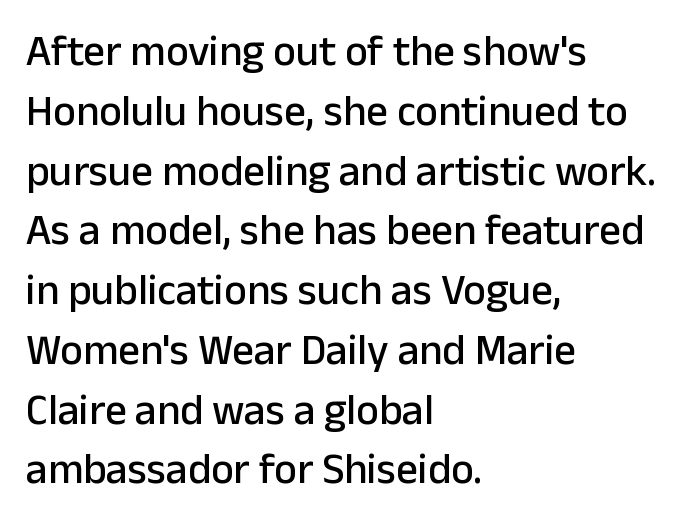
{"serif": "no", "italic": "no", "width": "normal", "stroke_contrast": "low", "x_height": "medium", "monospaced": "no", "underline": "no", "align": "left", "line_spacing": "normal", "line_spacing_ratio": 1.39, "letter_spacing": "normal", "letter_spacing_em": 0.0, "glyph_px": 43}
